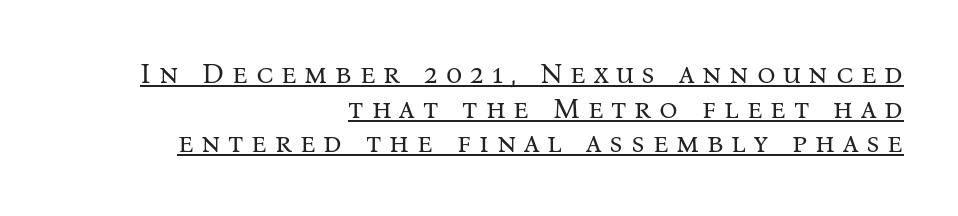
{"serif": "yes", "italic": "no", "bold": "no", "weight": "regular", "width": "normal", "stroke_contrast": "medium", "x_height": "medium", "monospaced": "no", "underline": "yes", "align": "right", "line_spacing_ratio": 1.19, "letter_spacing": "wide", "letter_spacing_em": 0.27, "glyph_px": 29}
